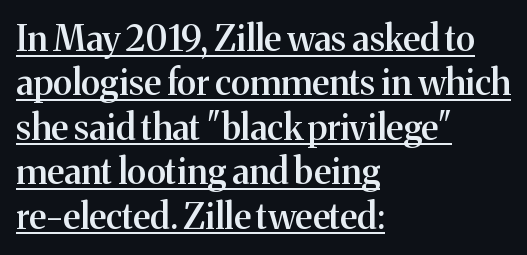
The image shows 35 px semibold serif type, upright; set left-aligned, normal line spacing (1.27x), normal letter spacing, underlined; medium stroke contrast and a medium x-height.
